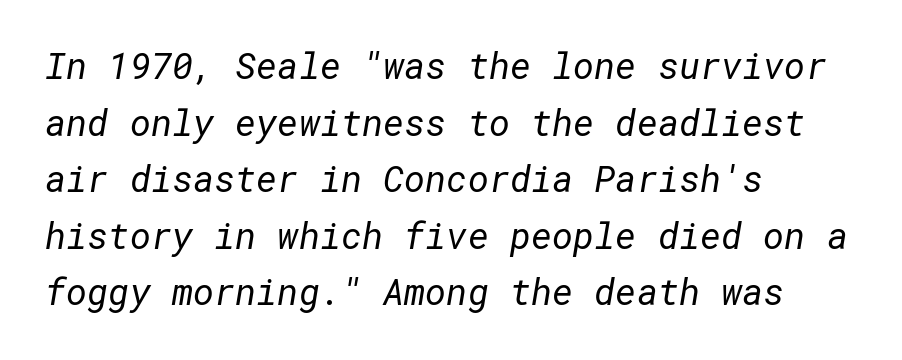
The image shows 36 px regular-weight sans-serif type; set left-aligned, normal line spacing (1.57x), normal letter spacing, not underlined; low stroke contrast and a medium x-height.
